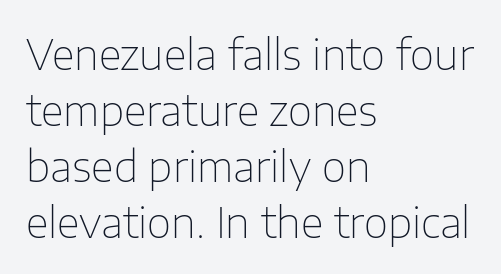
Unmarked baselines from the first word to the last. Standard letterfit; no display-style spreading of the glyphs. Typographically, this falls in the sans-serif category. The passage shown is not bold in any degree.
